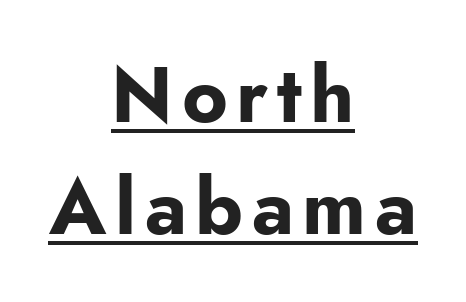
Notice how the stems are strictly vertical — no italics here. The face used here is proportionally spaced, like ordinary book or web type. The lettering is marked with a stroke running underneath it. Heavy, bold letterforms. Alignment: centered. How would I describe the line gaps? Plain and ordinary.
